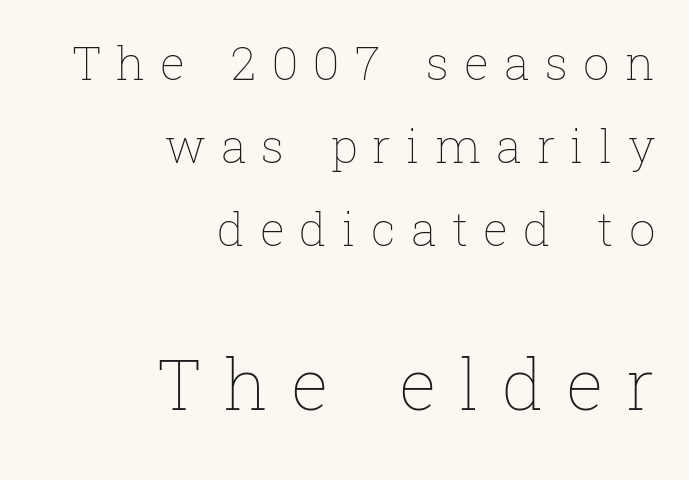
{"italic": "no", "bold": "no", "weight": "thin", "width": "normal", "stroke_contrast": "low", "x_height": "medium", "monospaced": "no", "underline": "no", "align": "right", "line_spacing_ratio": 1.77, "letter_spacing": "wide", "letter_spacing_em": 0.32, "larger_block": "second", "size_ratio": 1.51, "glyph_px": 71}
